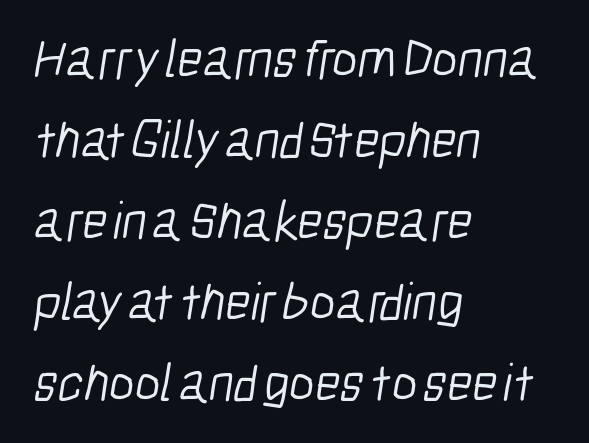
The image shows 54 px light, condensed sans-serif type; set left-aligned, normal line spacing (1.5x), normal letter spacing, not underlined; low stroke contrast and a medium x-height.
